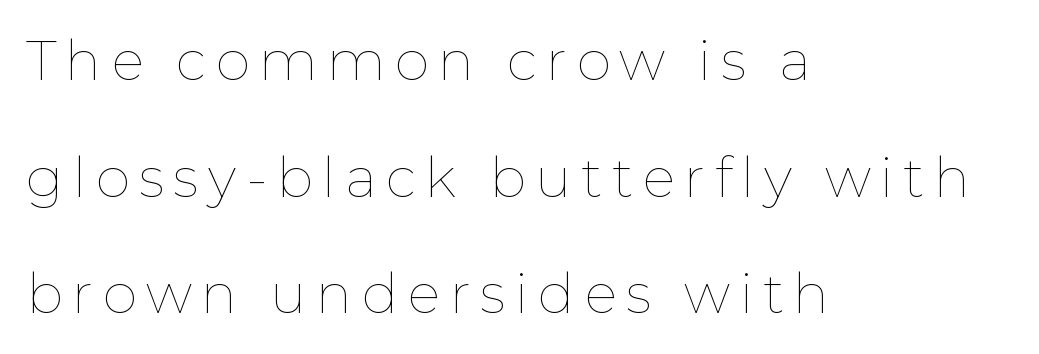
The typesetting does not lean heavy: it is not bold. Here the designer chose a conventional face with non-uniform glyph widths. A roman cut, with each character standing at attention. Descender tails drop into unmarked territory.
